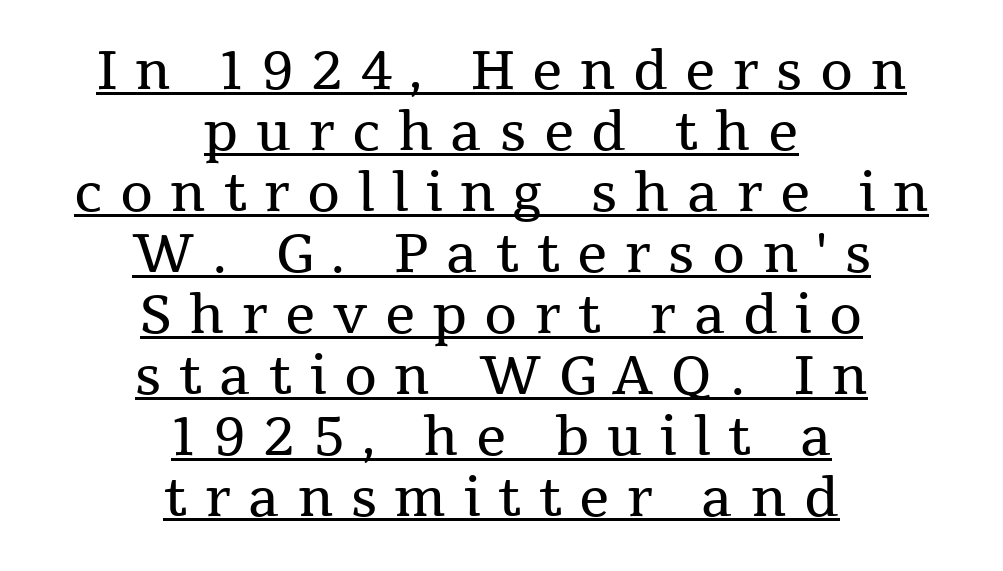
{"serif": "yes", "italic": "no", "bold": "no", "weight": "regular", "width": "normal", "stroke_contrast": "medium", "x_height": "medium", "monospaced": "no", "underline": "yes", "align": "center", "line_spacing": "tight", "line_spacing_ratio": 1.15, "letter_spacing": "wide", "letter_spacing_em": 0.33, "glyph_px": 53}
